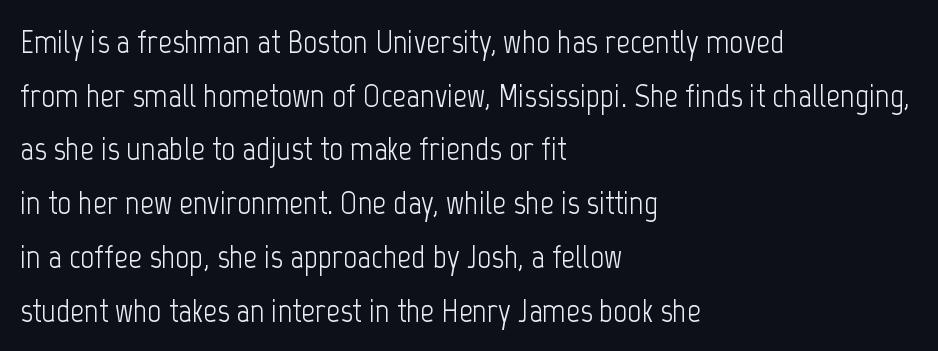
The image shows 34 px light, condensed sans-serif type, upright; set left-aligned, normal line spacing (1.58x), normal letter spacing, not underlined; low stroke contrast and a medium x-height.
